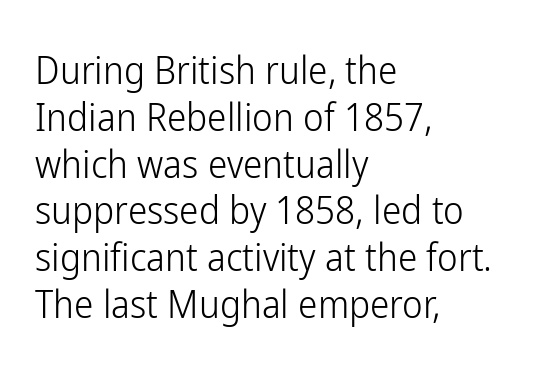
Q: Is the text bold? A: No.
Q: Is the text italic (slanted)? A: No, it is upright.
Q: Is the typeface a serif or a sans-serif typeface? A: Sans-serif.
Q: Is the text underlined? A: No.
Q: How is the paragraph aligned? A: Left-aligned.
Q: Is the spacing between letters normal or unusually wide? A: Normal.
Q: Width (condensed, normal, or wide)? A: Condensed.
Q: Stroke contrast? A: Low.
Q: x-height? A: Medium.
Q: Monospaced? A: No.
